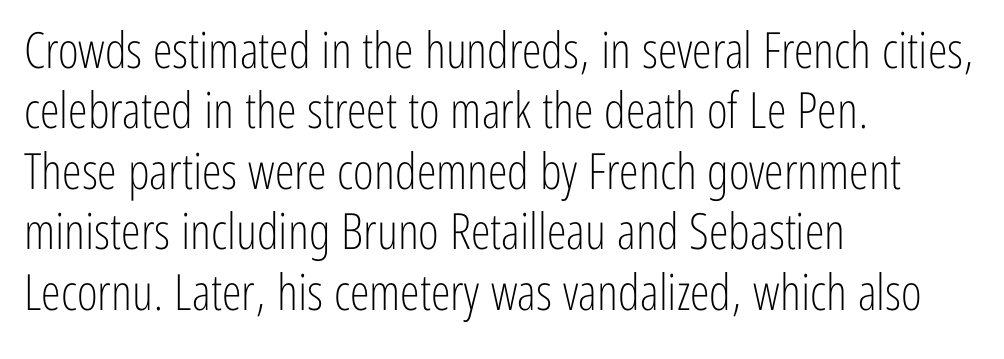
Posture: straight, roman, zero tilt. Each word holds together tightly as a unit, with standard inter-letter gaps. Ink coverage per letter is moderate at most. The rendering uses natural spacing where letterforms have individual widths. The specimen omits any rule beneath the text block's lines.
